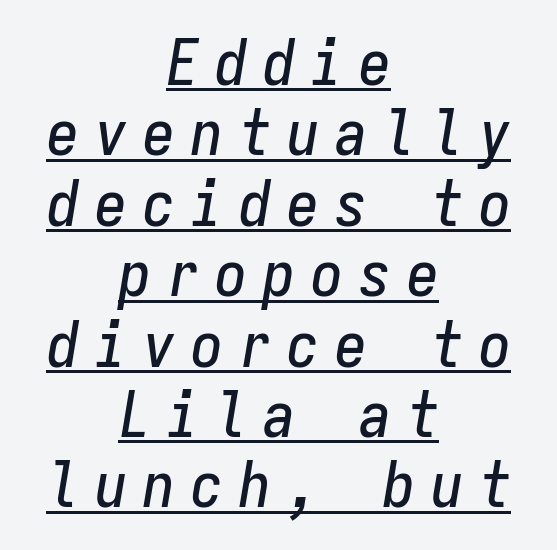
The image shows 64 px condensed type, italic (leaning right), monospaced; set centered, tight line spacing (1.1x), unusually wide letter spacing (+0.25 em), underlined; low stroke contrast and a medium x-height.
